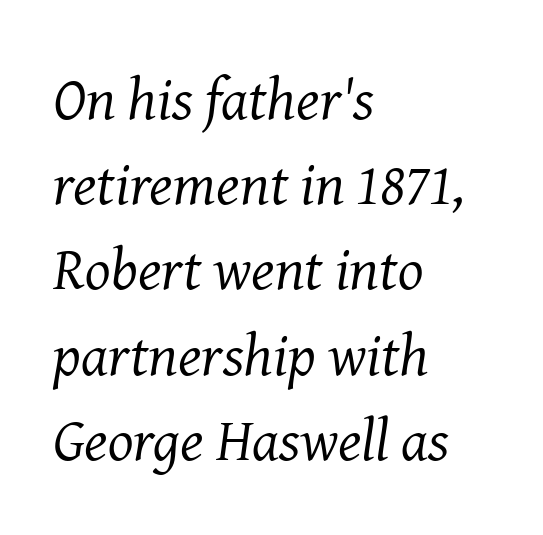
The image shows 60 px regular-weight serif type, italic (leaning right); set left-aligned, normal line spacing (1.42x), normal letter spacing, not underlined; medium stroke contrast and a medium x-height.
